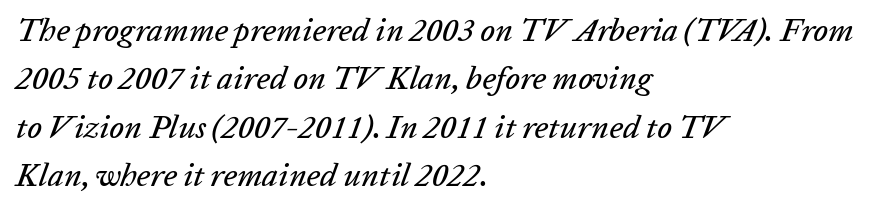
{"italic": "yes", "lean": "right", "slant_degrees": 20, "width": "normal", "stroke_contrast": "low", "x_height": "medium", "monospaced": "no", "underline": "no", "align": "left", "line_spacing": "normal", "line_spacing_ratio": 1.51, "letter_spacing": "normal", "letter_spacing_em": 0.0, "glyph_px": 32}
